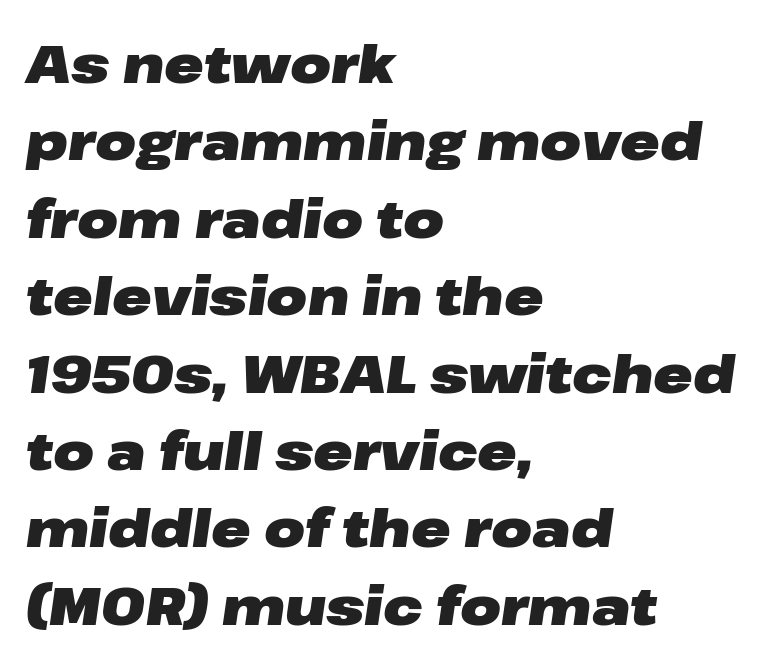
{"italic": "yes", "lean": "right", "slant_degrees": 8, "bold": "yes", "weight": "heavy", "width": "wide", "stroke_contrast": "low", "x_height": "medium", "monospaced": "no", "underline": "no", "align": "left", "line_spacing": "normal", "line_spacing_ratio": 1.46, "letter_spacing": "normal", "letter_spacing_em": 0.0, "glyph_px": 53}
